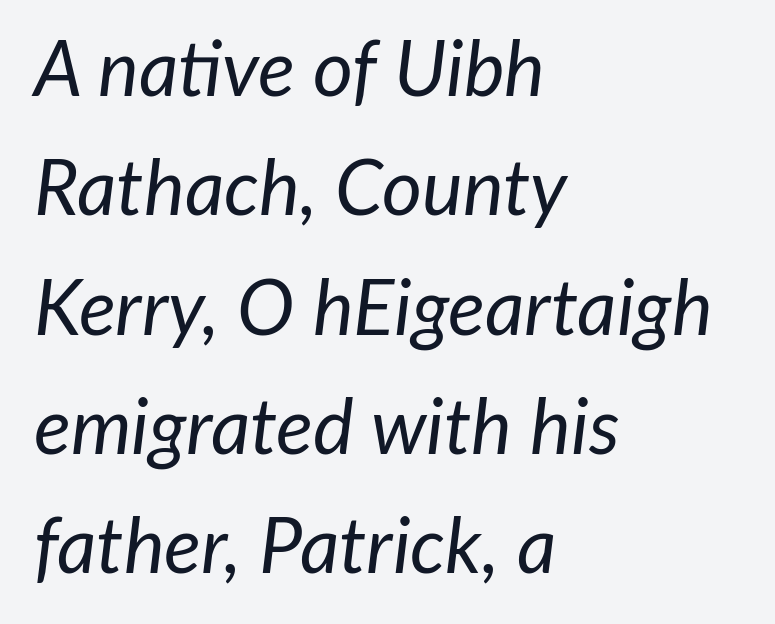
Caption: face not bold, strokes unweighted. Notice how the passage keeps a crisp vertical edge on the left only. Successive baselines arrive at the customary interval. Rule under the text: the space is simply empty. No extra tracking has been applied to these lines.
